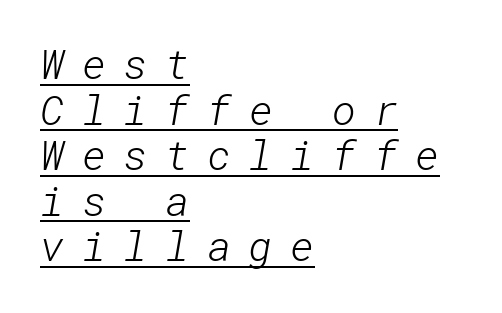
The image shows 41 px light sans-serif type; set left-aligned, tight line spacing (1.11x), unusually wide letter spacing (+0.43 em), underlined; low stroke contrast and a medium x-height.
